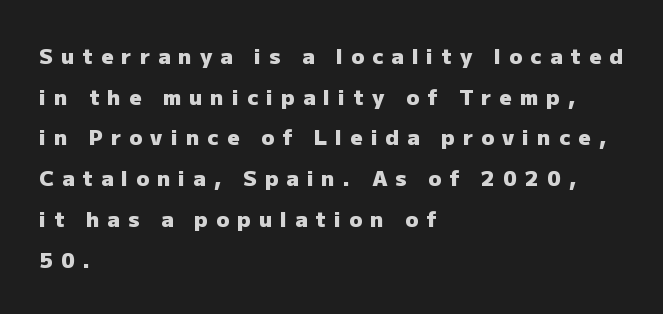
Q: Is the text bold? A: Yes.
Q: Is the text italic (slanted)? A: No, it is upright.
Q: Is the text underlined? A: No.
Q: How is the paragraph aligned? A: Left-aligned.
Q: Is the spacing between letters normal or unusually wide? A: Unusually wide.
Q: Is the spacing between lines tight, normal or loose? A: Loose.
